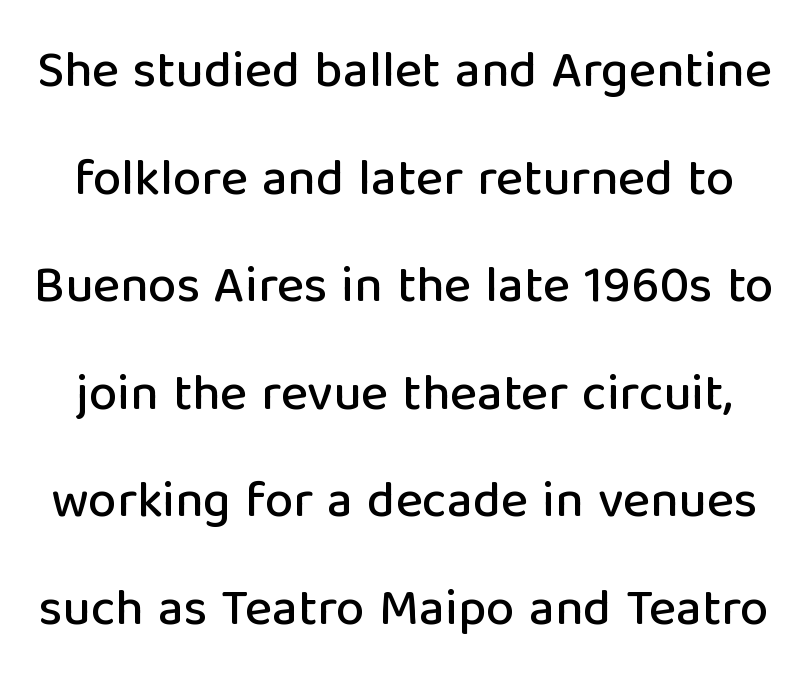
You could not count columns in this text — the font is proportionally spaced. Words appear dense and cohesive because spacing is normal. Each new line begins a long way beneath the previous one. Vertical strokes here are truly vertical. This rendering features lettering with no underline.
